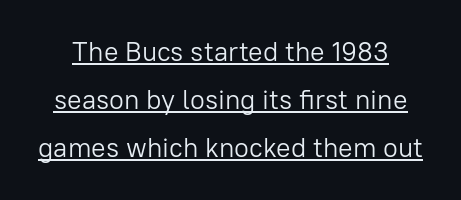
{"italic": "no", "bold": "no", "underline": "yes", "line_spacing_ratio": 1.78, "letter_spacing": "normal", "letter_spacing_em": 0.0, "glyph_px": 27}
